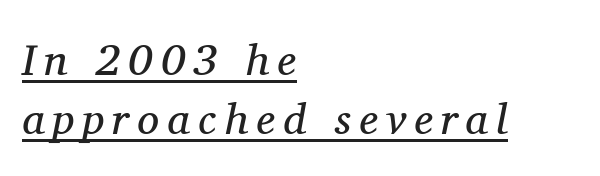
The passage shown leans; its letterforms are oblique. No letter is thick-stroked: the sample isn't bold. Think of a printed novel: that variable character pitch is what you see here. Glance below the letters and you will spot a drawn line. Short and long lines alike share a common starting point at left. Letterform terminals end in serifs throughout the passage.
